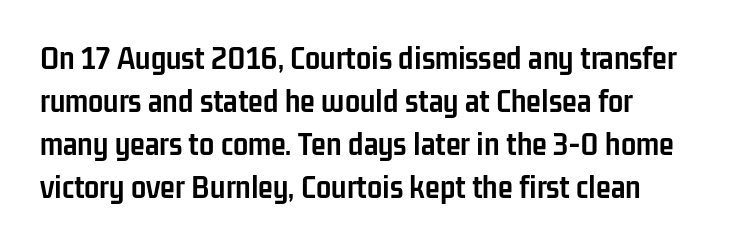
{"serif": "no", "italic": "no", "bold": "yes", "weight": "semibold", "width": "condensed", "stroke_contrast": "low", "x_height": "medium", "monospaced": "no", "underline": "no", "align": "left", "line_spacing": "normal", "line_spacing_ratio": 1.26, "letter_spacing": "normal", "letter_spacing_em": 0.0, "glyph_px": 34}
